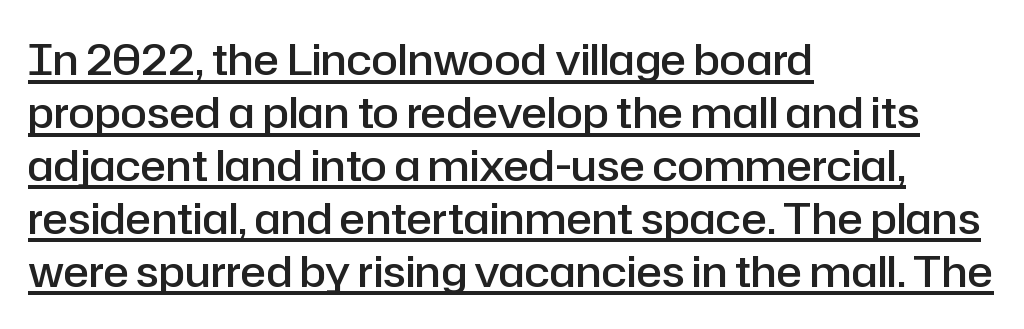
{"serif": "no", "italic": "no", "bold": "semi", "weight": "semibold", "width": "normal", "stroke_contrast": "low", "x_height": "medium", "monospaced": "no", "underline": "yes", "align": "left", "line_spacing_ratio": 1.23, "letter_spacing": "normal", "letter_spacing_em": 0.0, "glyph_px": 43}
